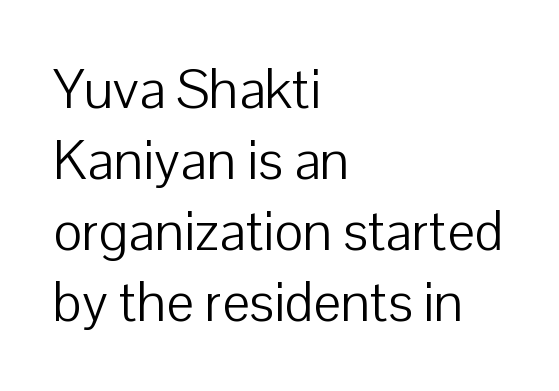
{"serif": "no", "italic": "no", "bold": "no", "weight": "light", "width": "normal", "stroke_contrast": "low", "x_height": "medium", "monospaced": "no", "underline": "no", "align": "left", "line_spacing": "normal", "line_spacing_ratio": 1.29, "letter_spacing": "normal", "letter_spacing_em": 0.0, "glyph_px": 55}
